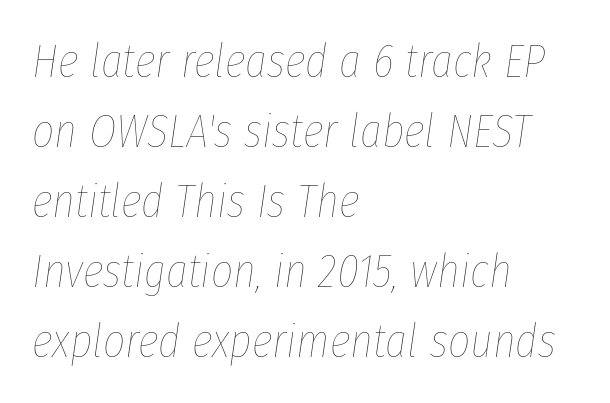
The image shows 48 px thin, condensed type, italic (leaning right); set left-aligned, normal line spacing (1.46x), normal letter spacing, not underlined; low stroke contrast and a medium x-height.
